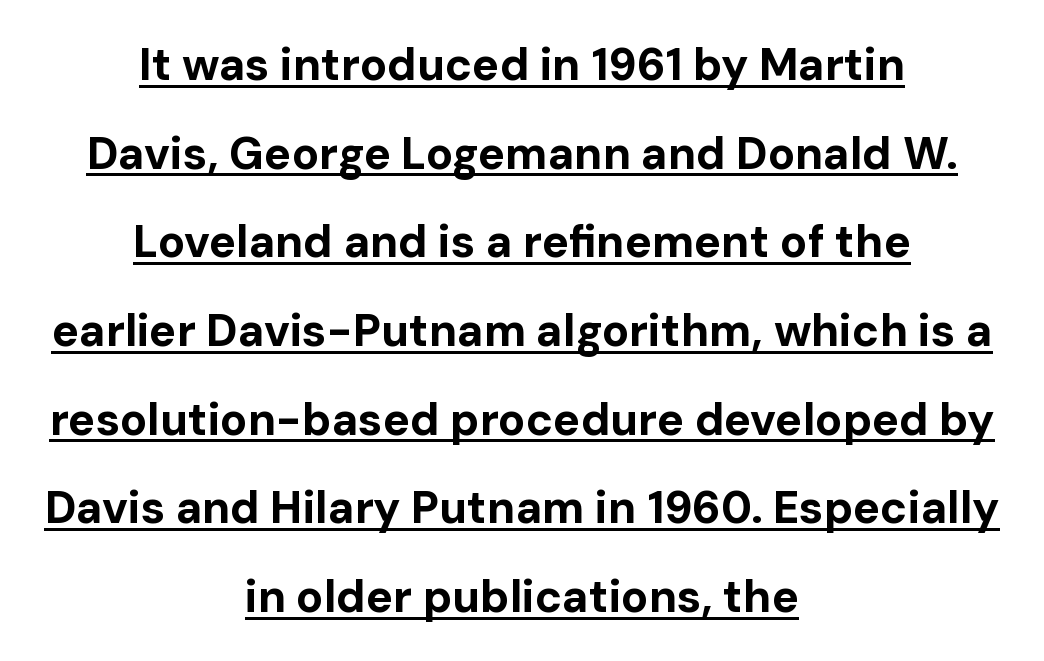
Q: Is the text bold? A: Yes.
Q: Is the text italic (slanted)? A: No, it is upright.
Q: Is the typeface a serif or a sans-serif typeface? A: Sans-serif.
Q: Is the text underlined? A: Yes.
Q: How is the paragraph aligned? A: Centered.
Q: Is the spacing between letters normal or unusually wide? A: Normal.
Q: Is the spacing between lines tight, normal or loose? A: Loose.
Q: Width (condensed, normal, or wide)? A: Normal.
Q: Stroke contrast? A: Low.
Q: x-height? A: Medium.
Q: Monospaced? A: No.
